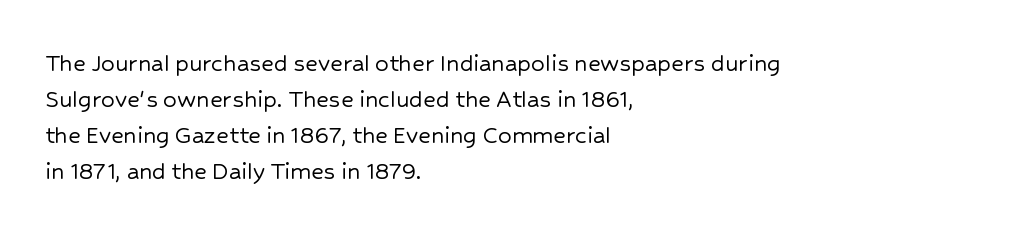
Q: Is the text italic (slanted)? A: No, it is upright.
Q: Is the text underlined? A: No.
Q: How is the paragraph aligned? A: Left-aligned.
Q: Is the spacing between letters normal or unusually wide? A: Normal.
Q: Is the spacing between lines tight, normal or loose? A: Normal.
